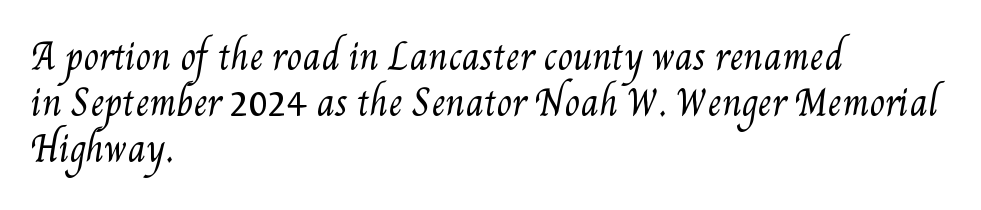
{"bold": "no", "weight": "regular", "width": "condensed", "stroke_contrast": "medium", "x_height": "small", "monospaced": "no", "underline": "no", "align": "left", "line_spacing": "normal", "line_spacing_ratio": 1.31, "letter_spacing": "normal", "letter_spacing_em": 0.0, "glyph_px": 35}
